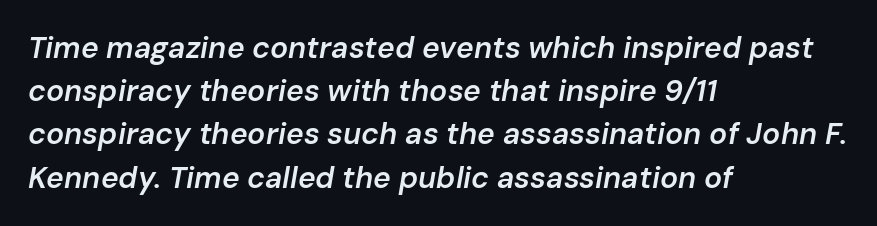
The image shows 30 px semibold type, italic (leaning right); set left-aligned, normal line spacing (1.44x), normal letter spacing, not underlined; low stroke contrast and a medium x-height.
